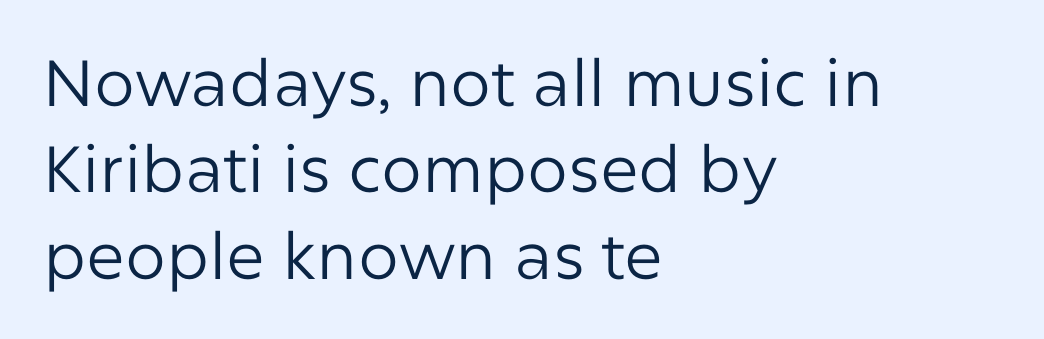
Q: Is the text bold? A: No.
Q: Is the text italic (slanted)? A: No, it is upright.
Q: Is the typeface a serif or a sans-serif typeface? A: Sans-serif.
Q: Is the text underlined? A: No.
Q: How is the paragraph aligned? A: Left-aligned.
Q: Is the spacing between letters normal or unusually wide? A: Normal.
Q: Is the spacing between lines tight, normal or loose? A: Normal.
Q: Width (condensed, normal, or wide)? A: Normal.
Q: Stroke contrast? A: Low.
Q: x-height? A: Medium.
Q: Monospaced? A: No.
